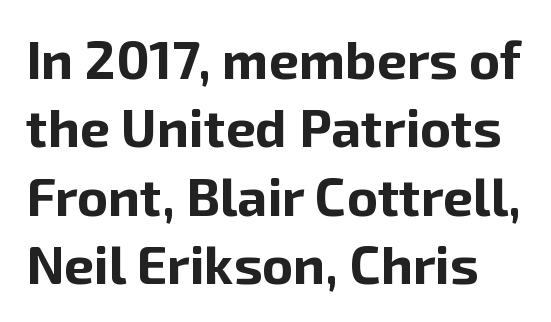
Q: Is the text bold? A: Yes.
Q: Is the text italic (slanted)? A: No, it is upright.
Q: Is the typeface a serif or a sans-serif typeface? A: Sans-serif.
Q: Is the text underlined? A: No.
Q: Is the spacing between letters normal or unusually wide? A: Normal.
Q: Is the spacing between lines tight, normal or loose? A: Normal.
Q: Width (condensed, normal, or wide)? A: Normal.
Q: Stroke contrast? A: Low.
Q: x-height? A: Medium.
Q: Monospaced? A: No.
